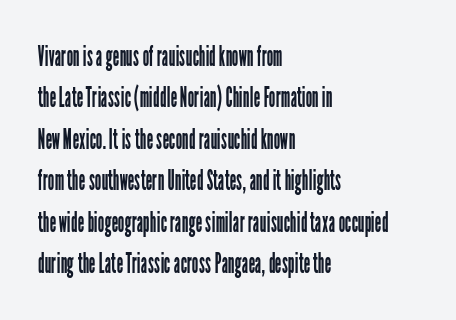
No chunkiness to these letters — they're not bold. Spacing between characters is what you'd get straight out of the box. Regular leading. Classification — sans serif. The letters stand straight up with perfectly vertical stems.
